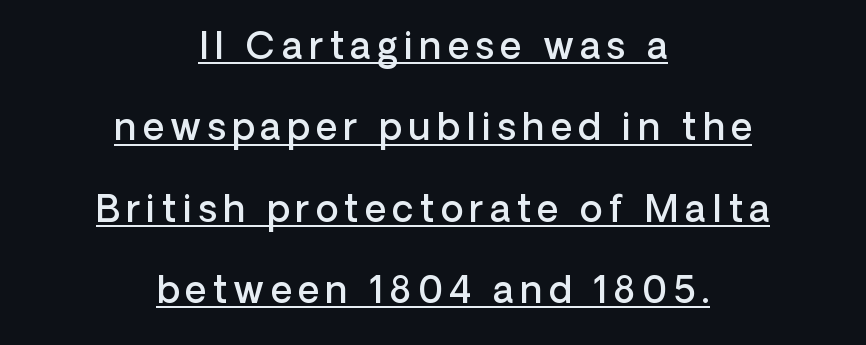
Summary of vertical rhythm: relaxed, with wide interline spacing. Where is the straight margin? There isn't one; the lines are centered. This is roman type, the default non-slanted kind. Note: no serifs on the glyphs. Each glyph is drawn with semibold strokes, heavier than normal yet not fully bold.
